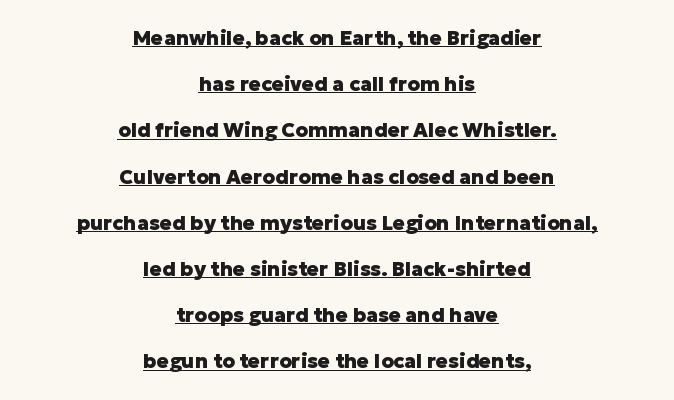
The image shows 20 px bold type, upright; set centered, loose line spacing (2.31x), normal letter spacing, underlined.
